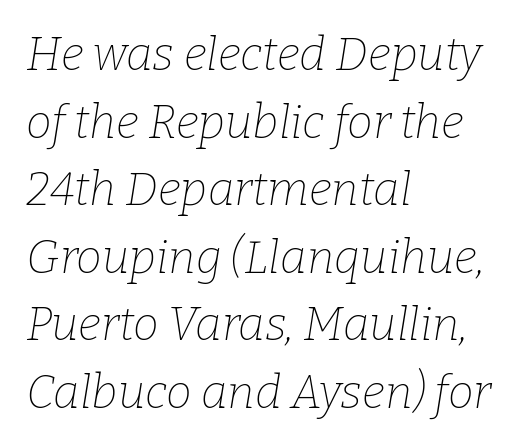
Each letter's strokes conclude with small projecting serifs. Is the block centered? No — it sits flush against the left margin. The line texture is even and compact thanks to regular tracking. The zone under the glyphs is completely vacant. This sample uses an oblique cut, with every glyph tilted off the vertical.
